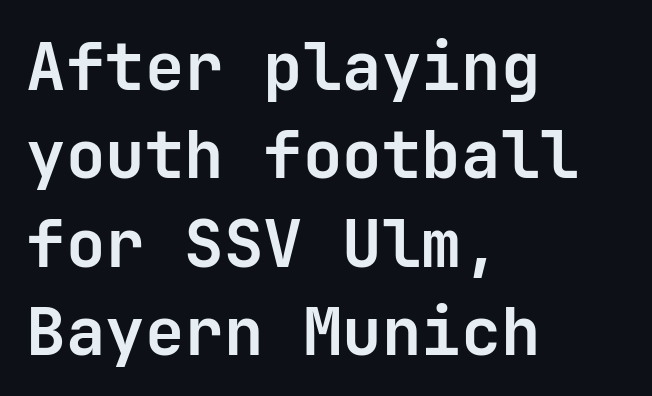
Q: Is the text bold? A: Yes.
Q: Is the text italic (slanted)? A: No, it is upright.
Q: Is the typeface a serif or a sans-serif typeface? A: Sans-serif.
Q: Is the text underlined? A: No.
Q: How is the paragraph aligned? A: Left-aligned.
Q: Is the spacing between letters normal or unusually wide? A: Normal.
Q: Is the spacing between lines tight, normal or loose? A: Normal.
Q: Width (condensed, normal, or wide)? A: Normal.
Q: Stroke contrast? A: Low.
Q: x-height? A: Medium.
